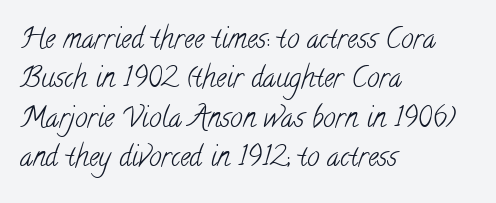
The image shows 28 px light, condensed serif type; set left-aligned, normal line spacing (1.41x), normal letter spacing, not underlined; low stroke contrast and a small x-height.
